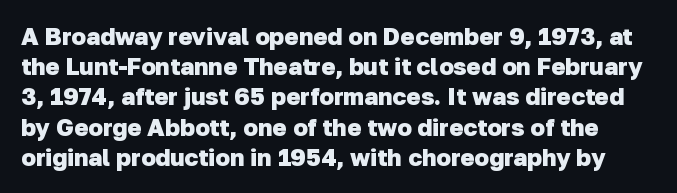
{"bold": "yes", "underline": "no", "line_spacing": "normal", "line_spacing_ratio": 1.26, "letter_spacing": "normal", "letter_spacing_em": 0.0, "glyph_px": 24}
